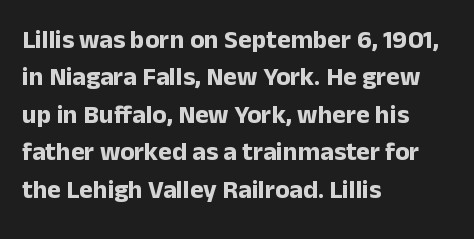
When letters stand straight like this, we call the style roman or upright. A clean baseline with only descenders dipping below it. Horizontally, the lines are justified to the leading edge only. Is there much room between lines? A standard amount, neither cramped nor airy.
